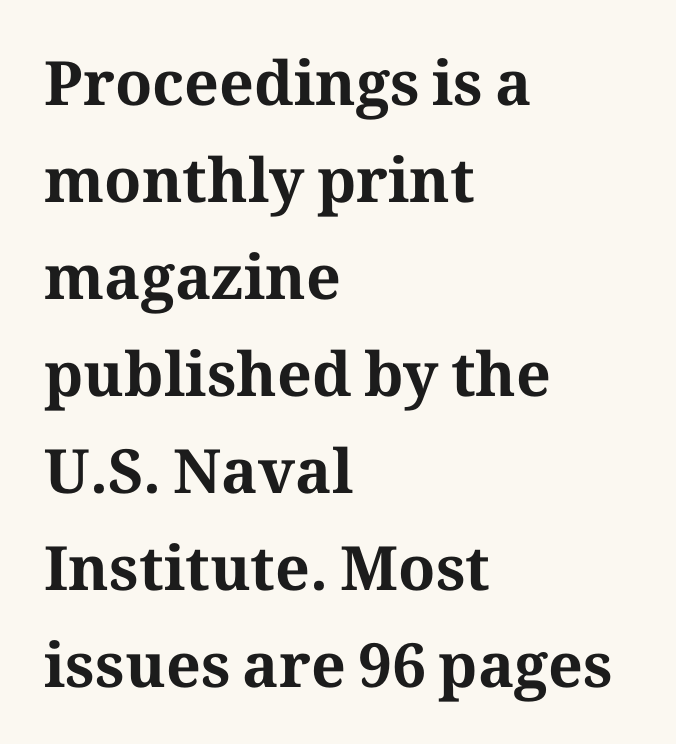
Q: Is the text bold? A: Yes.
Q: Is the text italic (slanted)? A: No, it is upright.
Q: Is the typeface a serif or a sans-serif typeface? A: Serif.
Q: Is the text underlined? A: No.
Q: How is the paragraph aligned? A: Left-aligned.
Q: Is the spacing between letters normal or unusually wide? A: Normal.
Q: Is the spacing between lines tight, normal or loose? A: Normal.
Q: Width (condensed, normal, or wide)? A: Normal.
Q: Stroke contrast? A: Medium.
Q: x-height? A: Medium.
Q: Monospaced? A: No.
